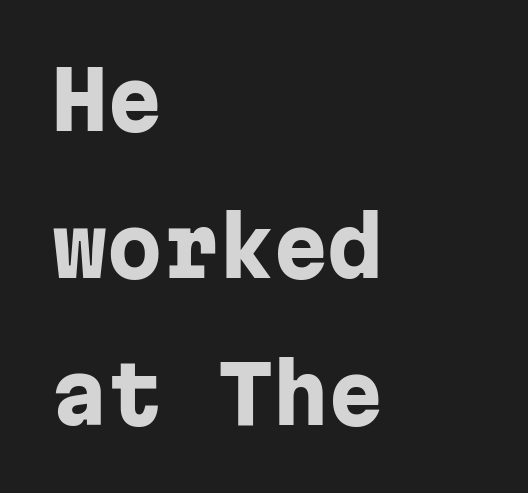
{"serif": "no", "italic": "no", "bold": "yes", "weight": "heavy", "width": "normal", "stroke_contrast": "low", "x_height": "medium", "monospaced": "yes", "underline": "no", "align": "left", "line_spacing_ratio": 1.86, "letter_spacing": "normal", "letter_spacing_em": 0.0, "glyph_px": 79}
